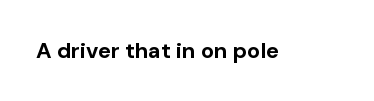
Short note: letters normally spaced. Words float on clear page, feet unadorned. The letters stand upright; this is a roman face. Heavy, bold letterforms.
